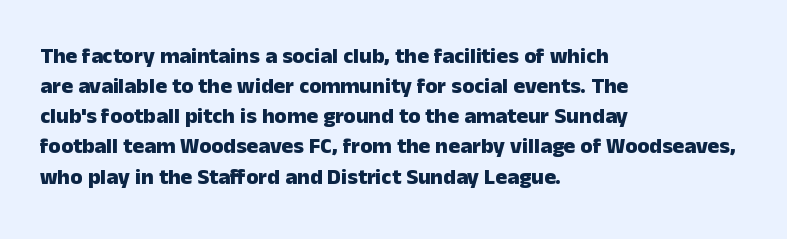
Q: Is the text bold? A: Yes.
Q: Is the text italic (slanted)? A: No, it is upright.
Q: Is the text underlined? A: No.
Q: How is the paragraph aligned? A: Left-aligned.
Q: Is the spacing between letters normal or unusually wide? A: Normal.
Q: Is the spacing between lines tight, normal or loose? A: Normal.
